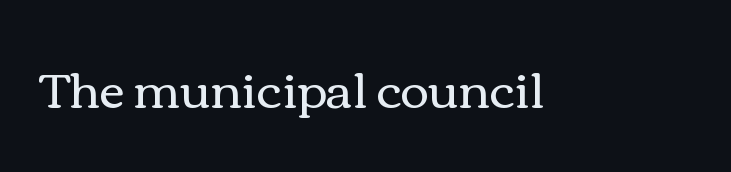
The typesetting does not lean heavy: it is not bold. These lines are rendered in a variable-pitch font. Bare-footed words on every line. This sample uses plain, unmodified letter spacing. Every character sits straight up, as roman type does.
